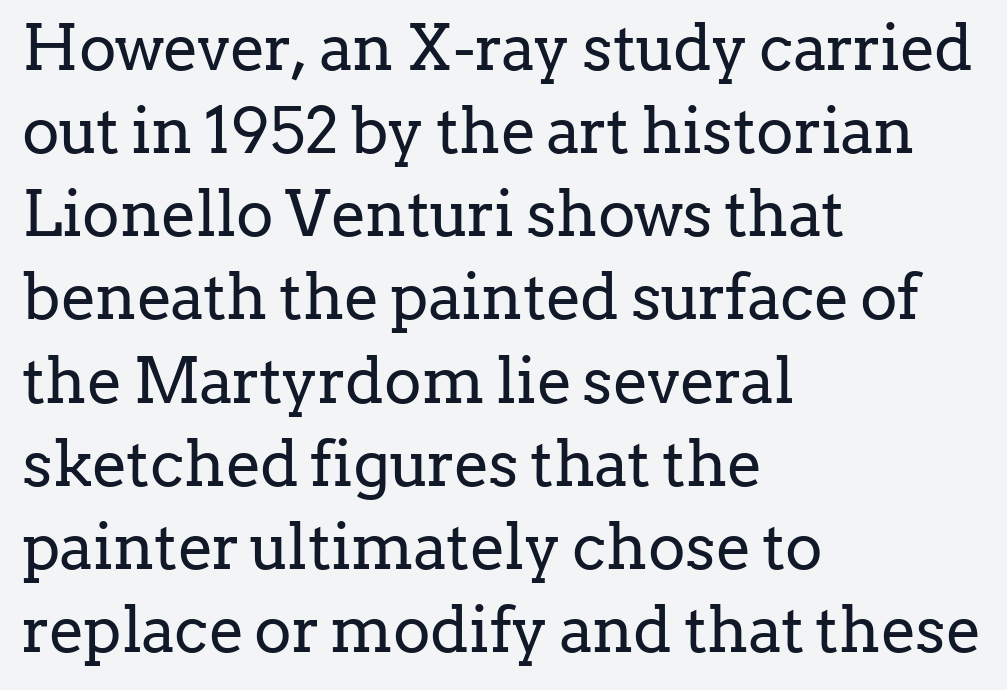
{"serif": "yes", "italic": "no", "bold": "no", "weight": "regular", "width": "normal", "stroke_contrast": "low", "x_height": "medium", "monospaced": "no", "underline": "no", "align": "left", "line_spacing": "normal", "line_spacing_ratio": 1.32, "letter_spacing": "normal", "letter_spacing_em": 0.0, "glyph_px": 63}
